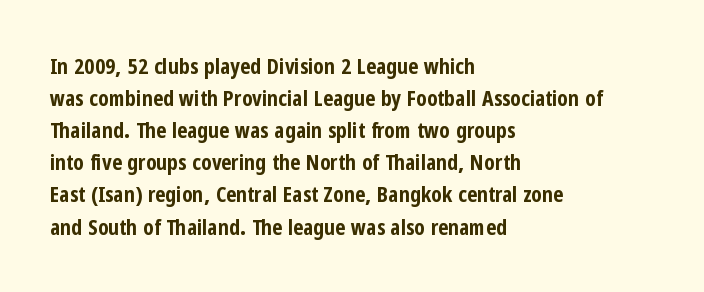
Q: Is the text bold? A: Yes.
Q: Is the text italic (slanted)? A: No, it is upright.
Q: Is the text underlined? A: No.
Q: How is the paragraph aligned? A: Left-aligned.
Q: Is the spacing between letters normal or unusually wide? A: Normal.
Q: Is the spacing between lines tight, normal or loose? A: Normal.
